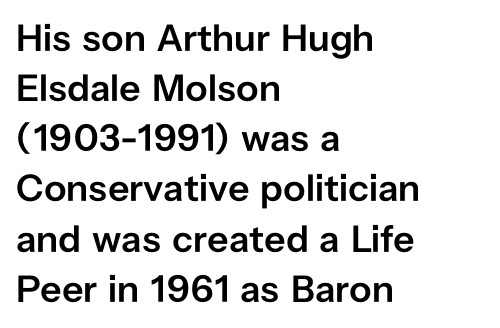
Q: Is the text bold? A: Semi-bold.
Q: Is the text italic (slanted)? A: No, it is upright.
Q: Is the typeface a serif or a sans-serif typeface? A: Sans-serif.
Q: Is the text underlined? A: No.
Q: How is the paragraph aligned? A: Left-aligned.
Q: Is the spacing between letters normal or unusually wide? A: Normal.
Q: Is the spacing between lines tight, normal or loose? A: Normal.
Q: Width (condensed, normal, or wide)? A: Normal.
Q: Stroke contrast? A: Low.
Q: x-height? A: Medium.
Q: Monospaced? A: No.
